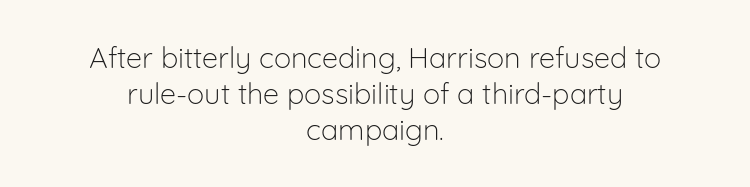
The image shows 29 px light sans-serif type, upright; set centered, line spacing 1.24x, normal letter spacing, not underlined; low stroke contrast and a medium x-height.
